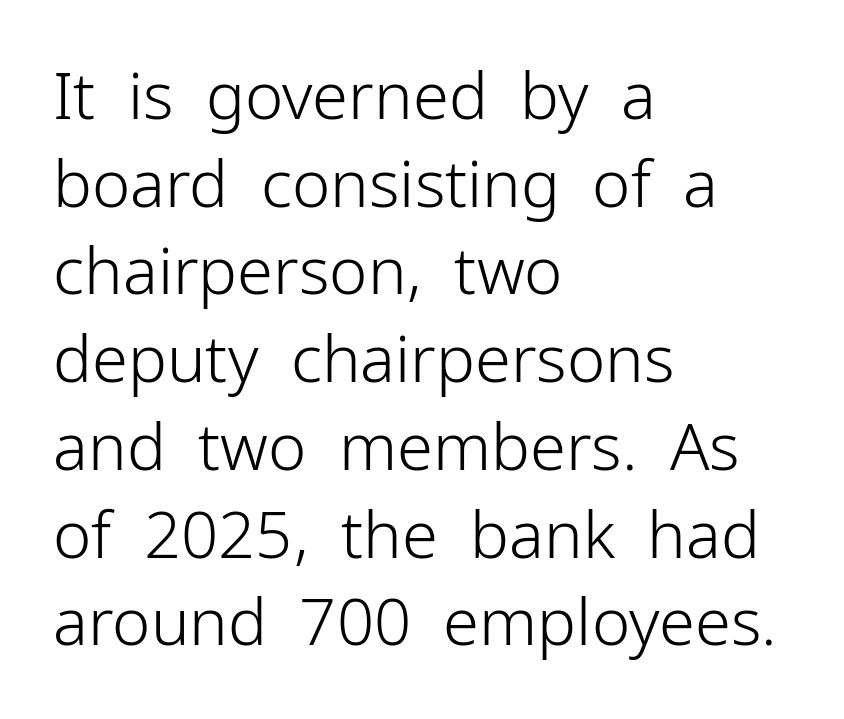
{"serif": "no", "italic": "no", "bold": "no", "weight": "light", "width": "normal", "stroke_contrast": "low", "x_height": "medium", "monospaced": "no", "underline": "no", "align": "left", "line_spacing": "normal", "line_spacing_ratio": 1.35, "letter_spacing": "normal", "letter_spacing_em": 0.0, "glyph_px": 65}
